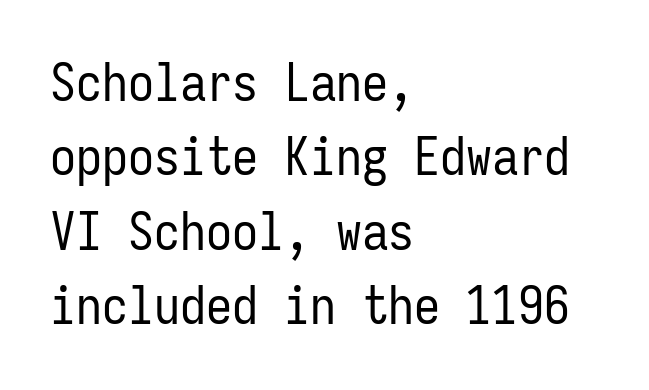
{"serif": "no", "italic": "no", "bold": "no", "weight": "regular", "width": "condensed", "stroke_contrast": "low", "x_height": "medium", "monospaced": "yes", "underline": "no", "align": "left", "line_spacing": "normal", "line_spacing_ratio": 1.43, "letter_spacing": "normal", "letter_spacing_em": 0.0, "glyph_px": 52}
